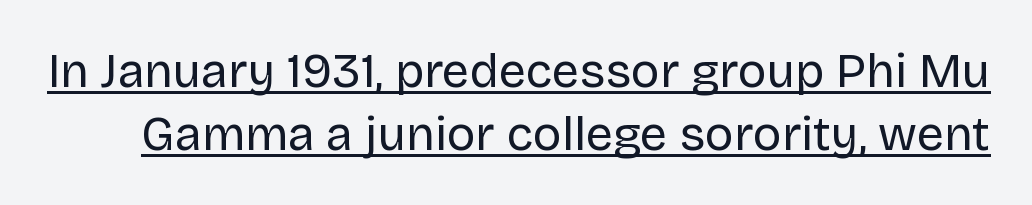
The image shows 48 px regular-weight sans-serif type, upright; set normal line spacing (1.31x), normal letter spacing, underlined; low stroke contrast and a large x-height.
